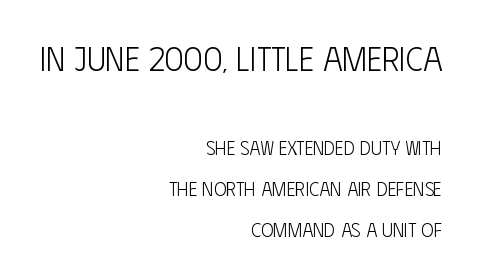
{"serif": "no", "italic": "no", "bold": "no", "weight": "light", "width": "condensed", "stroke_contrast": "low", "x_height": "large", "monospaced": "no", "underline": "no", "align": "right", "line_spacing": "loose", "line_spacing_ratio": 2.17, "letter_spacing": "normal", "letter_spacing_em": 0.0, "larger_block": "first", "size_ratio": 1.74, "glyph_px": 33}
